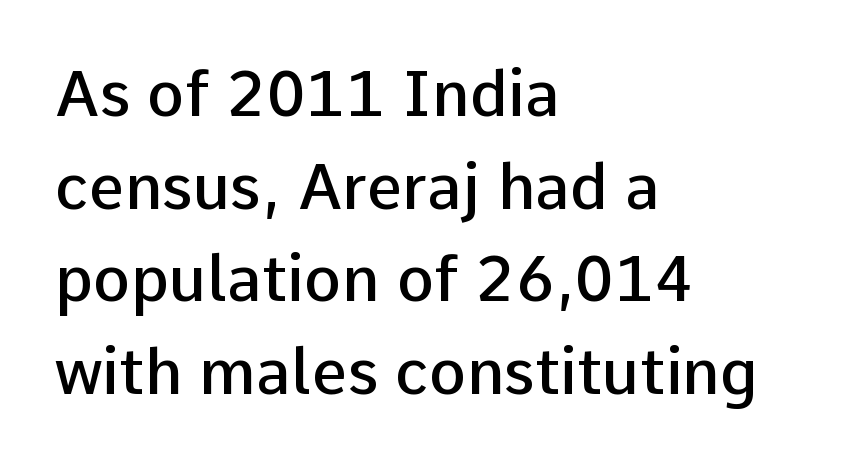
Vertical strokes here are truly vertical. Here the glyphs are tracked normally, forming tight word shapes. Moderately thickened strokes mark this as semibold type. The face used here is proportionally spaced, like ordinary book or web type.
